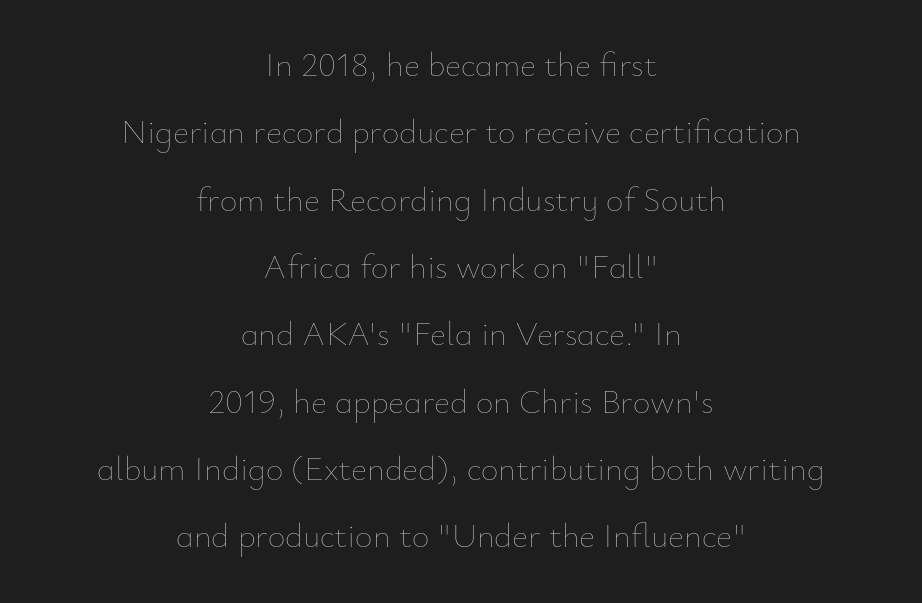
Stems and bowls with no extra thickness — not bold. The letters stand straight up with perfectly vertical stems. Characters follow at the spacing the type designer built in. The lines are quadded center. A clean baseline with only descenders dipping below it.
